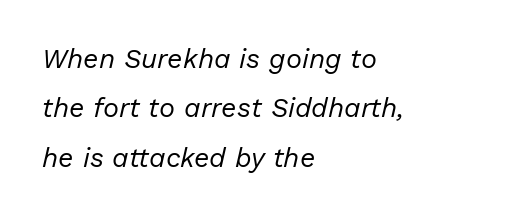
{"italic": "yes", "lean": "right", "slant_degrees": 13, "bold": "no", "underline": "no", "align": "left", "line_spacing_ratio": 1.83, "letter_spacing": "normal", "letter_spacing_em": 0.0, "glyph_px": 27}
